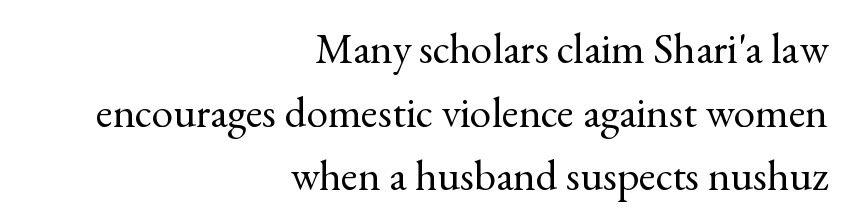
{"serif": "yes", "italic": "no", "bold": "no", "weight": "regular", "width": "normal", "x_height": "small", "monospaced": "no", "underline": "no", "align": "right", "line_spacing": "normal", "line_spacing_ratio": 1.48, "letter_spacing": "normal", "letter_spacing_em": 0.0, "glyph_px": 43}
